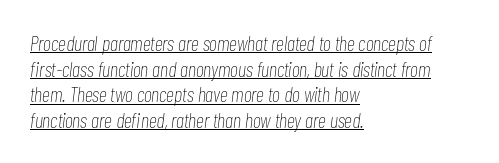
Q: Is the text bold? A: No.
Q: Is the text italic (slanted)? A: Yes, it leans right by about 7 degrees.
Q: Is the text underlined? A: Yes.
Q: How is the paragraph aligned? A: Left-aligned.
Q: Is the spacing between letters normal or unusually wide? A: Normal.
